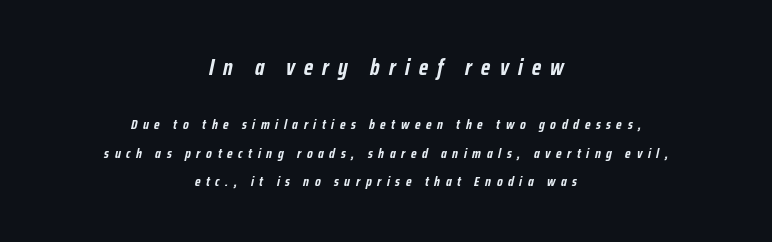
Loosely led — the rows are spread out. Quick note: italic. Stroke thickness is high; the sample reads as a true bold. The gap between lines stays unmarked. Centered paragraph, ragged on both sides. Size hierarchy here favors the leading block over the trailing one.
